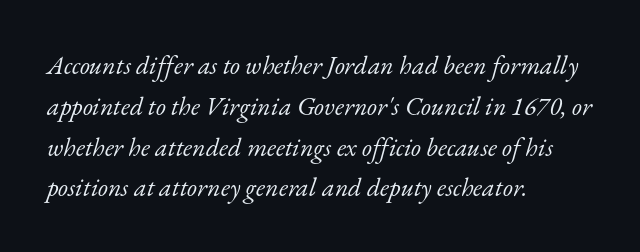
{"italic": "yes", "lean": "right", "slant_degrees": 17, "bold": "no", "underline": "no", "align": "left", "line_spacing": "normal", "line_spacing_ratio": 1.57, "letter_spacing": "normal", "letter_spacing_em": 0.0, "glyph_px": 26}
